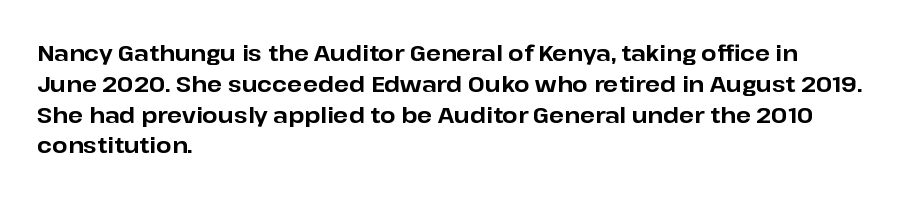
No italicization has been applied; the sample stays upright. The line-height multiplier appears to be the usual default. The face used here has the dense, thick strokes of a bold. Clear beneath every line of the passage. Each word holds together tightly as a unit, with standard inter-letter gaps. The typesetter chose a ragged-right arrangement here.
